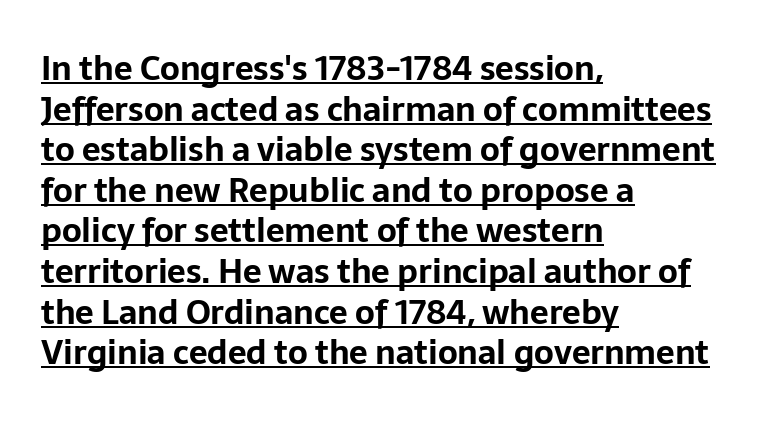
{"serif": "no", "italic": "no", "bold": "yes", "weight": "bold", "width": "normal", "stroke_contrast": "low", "x_height": "medium", "monospaced": "no", "underline": "yes", "align": "left", "line_spacing_ratio": 1.23, "letter_spacing": "normal", "letter_spacing_em": 0.0, "glyph_px": 33}
